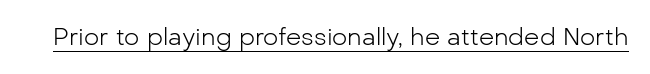
Underlined type. When letters stand straight like this, we call the style roman or upright. The line texture is even and compact thanks to regular tracking. The strokes carry an ordinary text weight at most.
